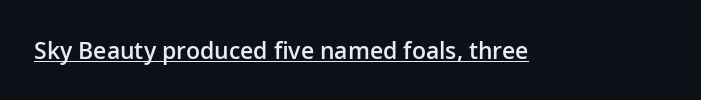
Q: Is the text bold? A: Semi-bold.
Q: Is the text italic (slanted)? A: No, it is upright.
Q: Is the text underlined? A: Yes.
Q: Is the spacing between letters normal or unusually wide? A: Normal.
